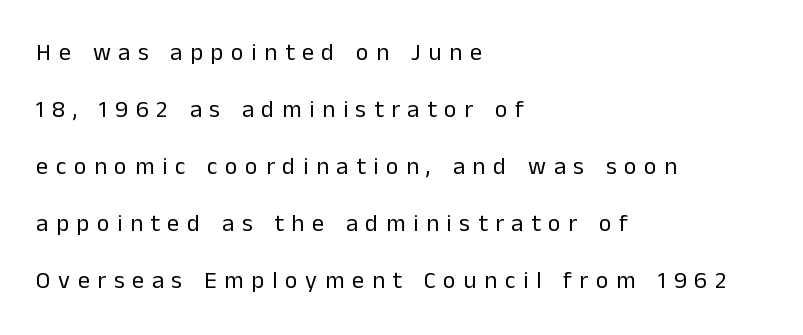
The image shows 24 px text type, upright; set left-aligned, loose line spacing (2.37x), unusually wide letter spacing (+0.32 em), not underlined.
